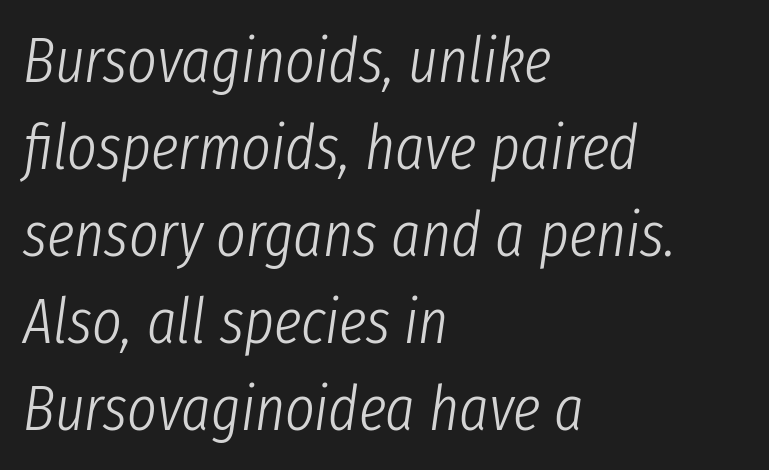
How are the letters spaced? Ordinarily, with no added tracking. Vertical spacing — default. Each letter keeps its own natural width here, so spacing adapts to shape. The rendering anchors every line to the left-hand side.
